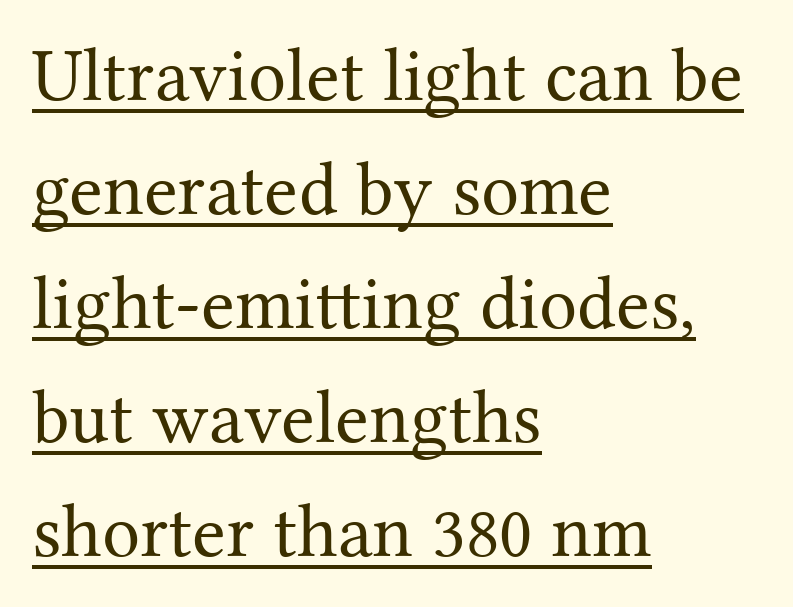
Q: Is the text bold? A: No.
Q: Is the text italic (slanted)? A: No, it is upright.
Q: Is the typeface a serif or a sans-serif typeface? A: Serif.
Q: Is the text underlined? A: Yes.
Q: How is the paragraph aligned? A: Left-aligned.
Q: Is the spacing between letters normal or unusually wide? A: Normal.
Q: Is the spacing between lines tight, normal or loose? A: Normal.
Q: Width (condensed, normal, or wide)? A: Normal.
Q: Stroke contrast? A: Medium.
Q: x-height? A: Medium.
Q: Monospaced? A: No.
